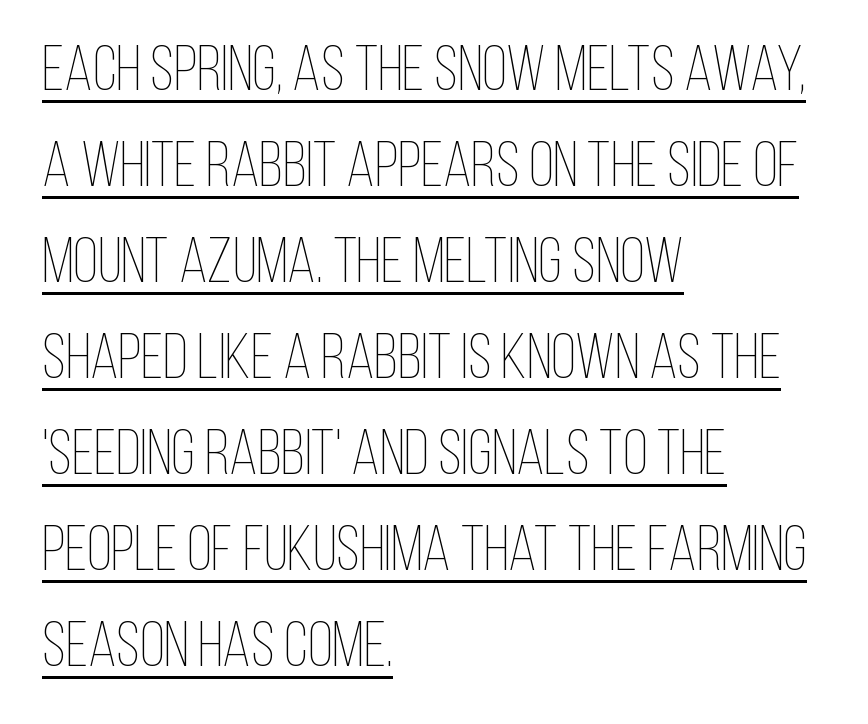
The image shows 64 px thin, condensed type, upright; set left-aligned, normal line spacing (1.5x), normal letter spacing, underlined; low stroke contrast and a large x-height.
